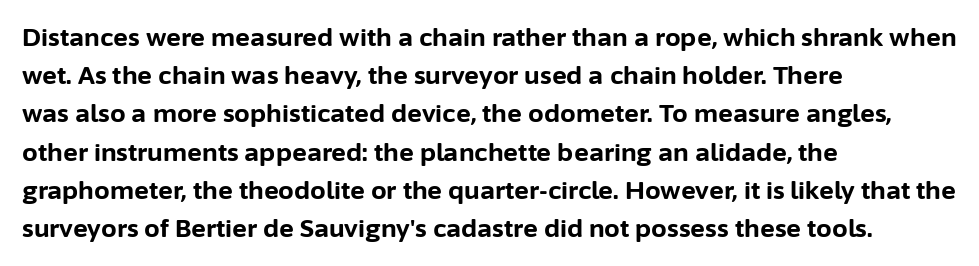
Q: Is the text bold? A: Yes.
Q: Is the text italic (slanted)? A: No, it is upright.
Q: Is the text underlined? A: No.
Q: How is the paragraph aligned? A: Left-aligned.
Q: Is the spacing between letters normal or unusually wide? A: Normal.
Q: Is the spacing between lines tight, normal or loose? A: Normal.
